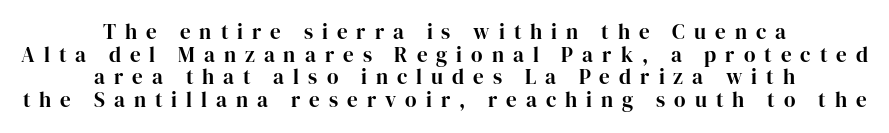
Leading: reduced. Descenders hang freely into open space. Line starts and ends both wander, symmetrically. What stands out about the letter spacing? Its width — letters are far apart. Vertical strokes here are truly vertical.
